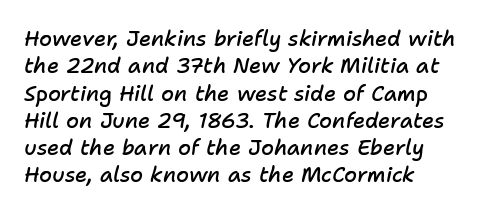
The passage shown is not underscored anywhere. Italic? Definitely — the glyphs are oblique. Summary of vertical rhythm: regular, with standard interline spacing. Strokes here are thickened, but only to semibold level. Tracking value appears to be zero — textbook default spacing.
